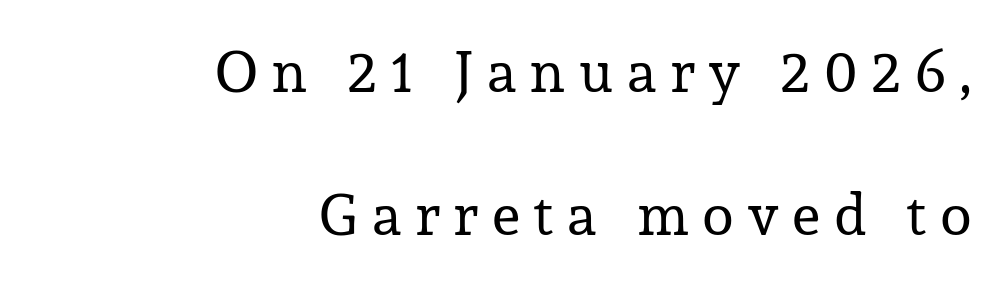
When letters stand straight like this, we call the style roman or upright. Think of a printed novel: that variable character pitch is what you see here. The zone under the glyphs is completely vacant. Each stroke keeps to a modest, everyday thickness or less. The ragged edge is on the left, which tells us the setting is flush right.
